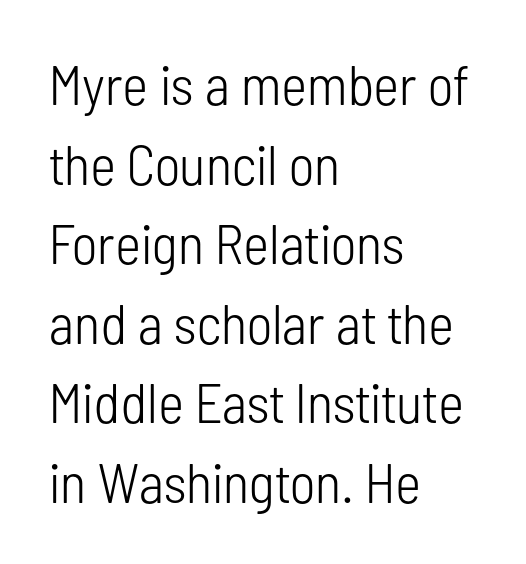
{"serif": "no", "italic": "no", "bold": "no", "weight": "light", "width": "condensed", "stroke_contrast": "low", "x_height": "medium", "monospaced": "no", "underline": "no", "align": "left", "line_spacing": "normal", "line_spacing_ratio": 1.42, "letter_spacing": "normal", "letter_spacing_em": 0.0, "glyph_px": 56}
